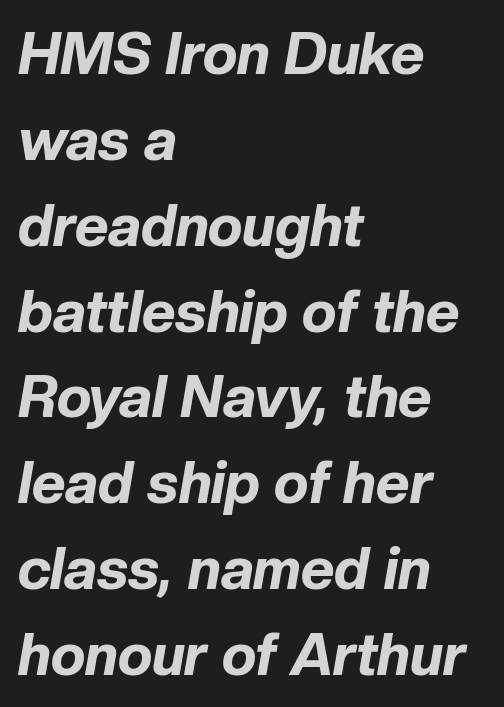
The image shows 58 px bold type, italic (leaning right); set left-aligned, normal line spacing (1.48x), normal letter spacing, not underlined; low stroke contrast and a medium x-height.
